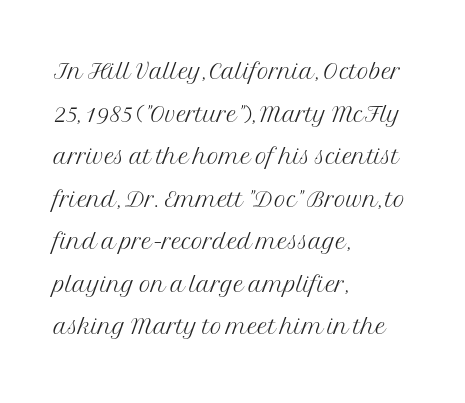
Characters follow at the spacing the type designer built in. Is the block centered? No — it sits flush against the left margin. The rows are spaced the way most documents space them. Varying glyph widths throughout — classic text-font behaviour.
